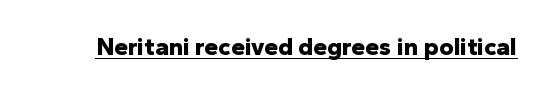
Q: Is the text bold? A: Yes.
Q: Is the text italic (slanted)? A: No, it is upright.
Q: Is the text underlined? A: Yes.
Q: Is the spacing between letters normal or unusually wide? A: Normal.
